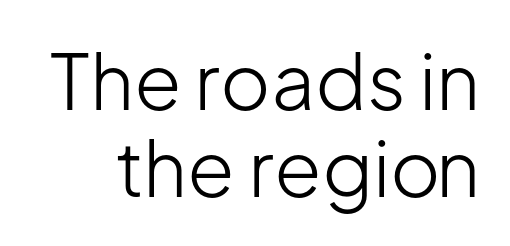
The space directly below the letters is spotless. Default kerning and tracking; the words read as compact shapes. Character widths vary here, with narrow letters taking less room than wide ones. If you drew a line through each stem, it would be perfectly vertical. The type family on display is of the sans-serif kind.
